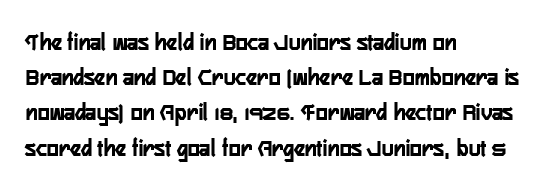
{"italic": "no", "bold": "yes", "underline": "no", "align": "left", "line_spacing": "normal", "line_spacing_ratio": 1.41, "letter_spacing": "normal", "letter_spacing_em": 0.0, "glyph_px": 25}
